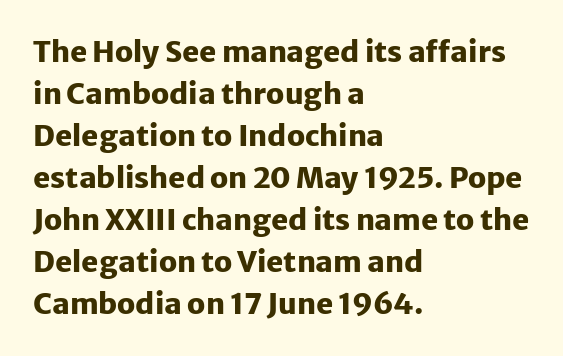
Descender tails drop into unmarked territory. Weight check: bold — yes, fully. If you drew a ruler down the left edge, every line would touch it. There is no visible air inserted between adjacent glyphs. A typesetter would call this proportional, since set widths differ per character.
